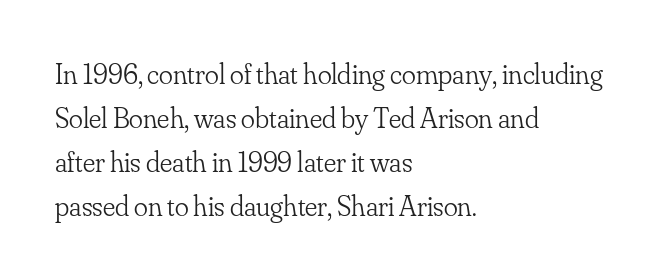
These lines stack with their left ends in a neat column. Here the designer chose a conventional face with non-uniform glyph widths. The letterforms sit shoulder to shoulder at normal distance. Stems here are at most as thick as an everyday book face. The passage shown is not underscored anywhere. The specimen reads as upright at a glance.
